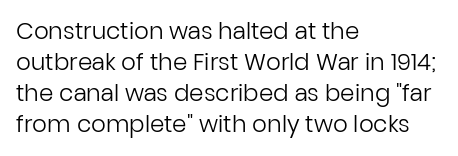
Posture: upright roman. The ragged edge is on the right, which tells us the setting is flush left. Reading down the column, the eye jumps a familiar distance to each next line. The specimen omits any rule beneath the text block's lines. The face looks like a standard text weight, possibly lighter.
